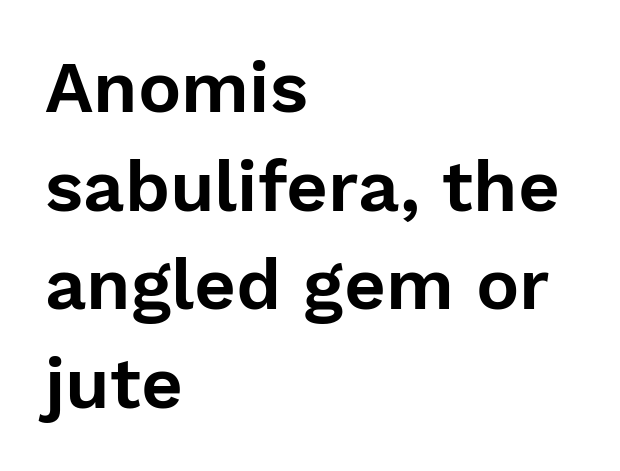
The image shows 72 px sans-serif type, upright; set left-aligned, normal line spacing (1.37x), normal letter spacing, not underlined; low stroke contrast and a medium x-height.
